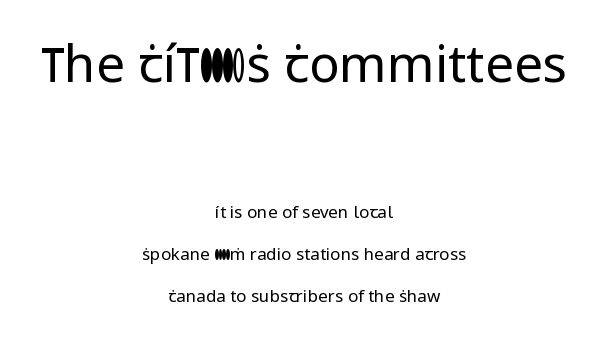
Q: Is the text bold? A: No.
Q: Is the text italic (slanted)? A: No, it is upright.
Q: Is the typeface a serif or a sans-serif typeface? A: Sans-serif.
Q: Is the text underlined? A: No.
Q: How is the paragraph aligned? A: Centered.
Q: Is the spacing between letters normal or unusually wide? A: Normal.
Q: Is the spacing between lines tight, normal or loose? A: Loose.
Q: Which block of text is set in a larger size, the first (top) or the second (bottom)? A: The first (top) one.
Q: Width (condensed, normal, or wide)? A: Normal.
Q: Stroke contrast? A: Low.
Q: x-height? A: Medium.
Q: Monospaced? A: No.
